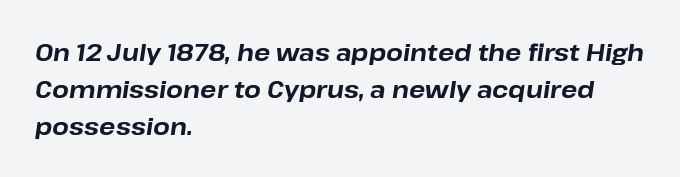
The image shows 24 px bold type, italic (leaning right); set left-aligned, normal line spacing (1.54x), normal letter spacing, not underlined.
